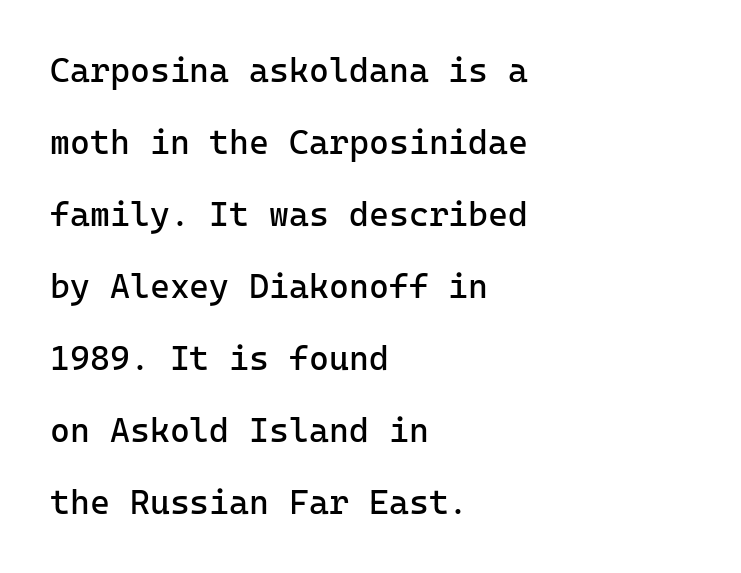
{"serif": "no", "italic": "no", "bold": "no", "weight": "regular", "width": "normal", "stroke_contrast": "low", "x_height": "medium", "monospaced": "yes", "underline": "no", "align": "left", "line_spacing": "loose", "line_spacing_ratio": 2.12, "letter_spacing": "normal", "letter_spacing_em": 0.0, "glyph_px": 34}
